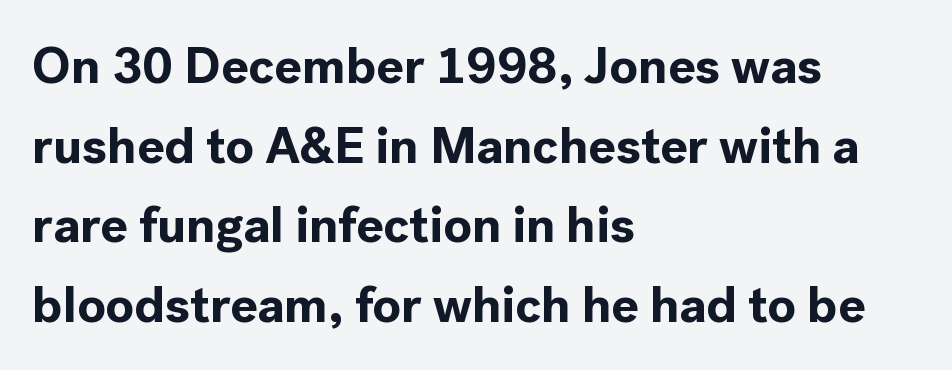
The image shows 51 px bold sans-serif type, upright; set left-aligned, normal line spacing (1.56x), normal letter spacing, not underlined; a medium x-height.
